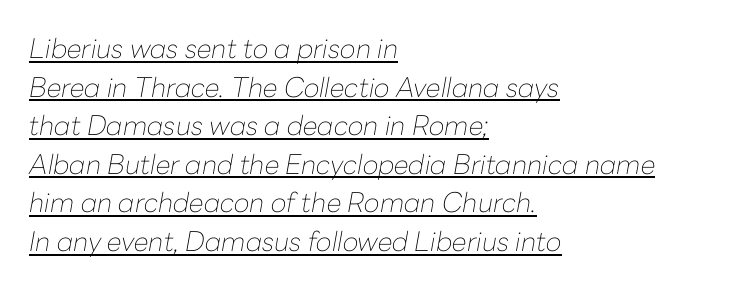
The image shows 27 px text type, italic (leaning right); set left-aligned, normal line spacing (1.43x), normal letter spacing, underlined.
